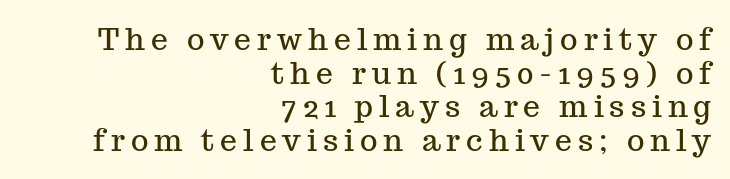
{"serif": "yes", "italic": "no", "width": "normal", "stroke_contrast": "medium", "x_height": "medium", "monospaced": "no", "underline": "no", "align": "right", "line_spacing": "tight", "line_spacing_ratio": 1.12, "letter_spacing": "wide", "letter_spacing_em": 0.2, "glyph_px": 30}
